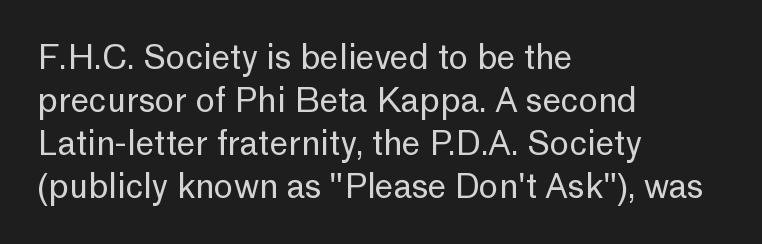
Reading down the block, your eye returns to a fixed left position each line. The type sits square on the baseline with zero lean. Rows of type keep a routine distance in the vertical direction. Tracking value appears to be zero — textbook default spacing.
